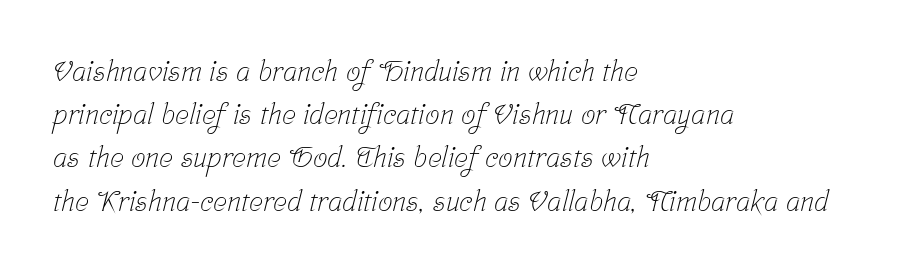
Is this a heavy cut? Hardly; it is regular or lighter. Reading down the block, your eye returns to a fixed left position each line. Unlike a clean sans, this face finishes its strokes with serifs. Words float on clear page, feet unadorned. The rendering uses a moderate line-height, typical for paragraphs. What stands out about the letter spacing? Nothing — it is the standard amount.
